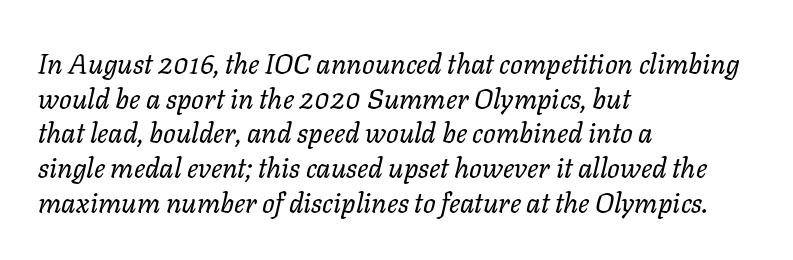
Q: Is the text bold? A: No.
Q: Is the text italic (slanted)? A: Yes, it leans right by about 11 degrees.
Q: Is the text underlined? A: No.
Q: How is the paragraph aligned? A: Left-aligned.
Q: Is the spacing between letters normal or unusually wide? A: Normal.
Q: Width (condensed, normal, or wide)? A: Normal.
Q: Stroke contrast? A: Low.
Q: x-height? A: Medium.
Q: Monospaced? A: No.
